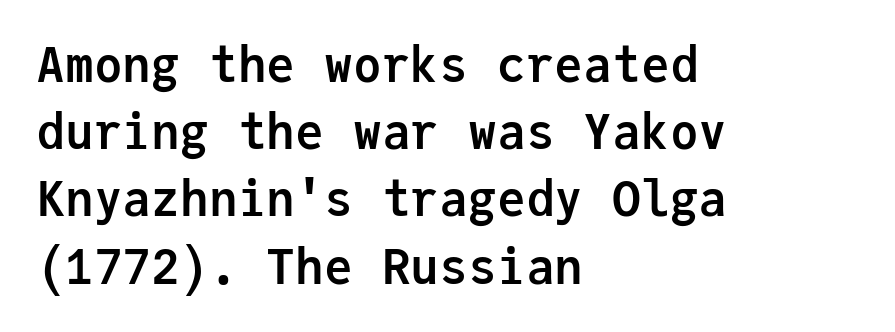
{"serif": "no", "italic": "no", "bold": "yes", "weight": "semibold", "width": "normal", "stroke_contrast": "low", "x_height": "medium", "monospaced": "yes", "underline": "no", "align": "left", "line_spacing": "normal", "line_spacing_ratio": 1.4, "letter_spacing": "normal", "letter_spacing_em": 0.0, "glyph_px": 48}
